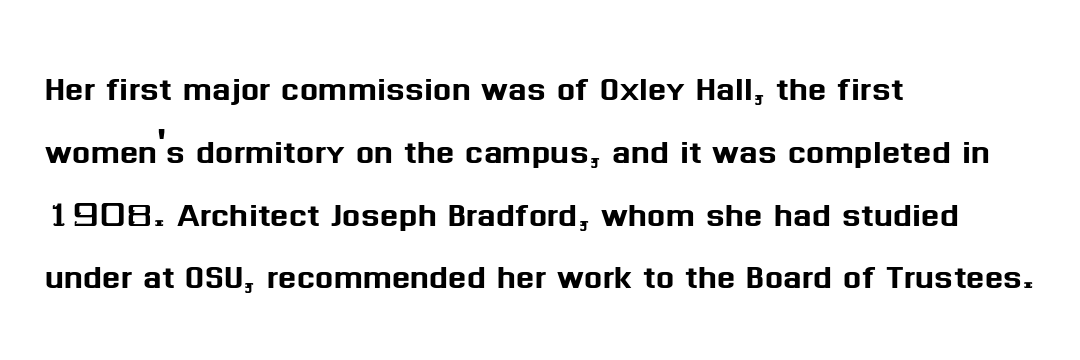
The image shows 43 px sans-serif type, upright; set left-aligned, normal line spacing (1.46x), normal letter spacing, not underlined; medium stroke contrast and a medium x-height.
